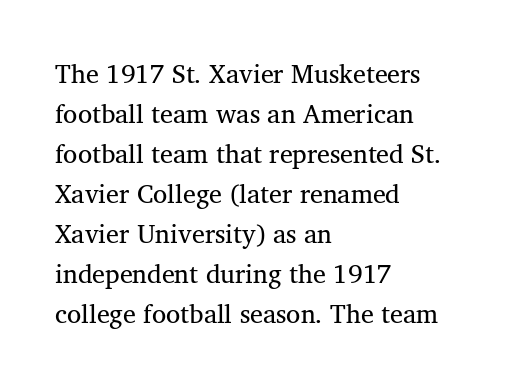
{"bold": "no", "underline": "no", "align": "left", "line_spacing": "normal", "line_spacing_ratio": 1.54, "letter_spacing": "normal", "letter_spacing_em": 0.0, "glyph_px": 26}
